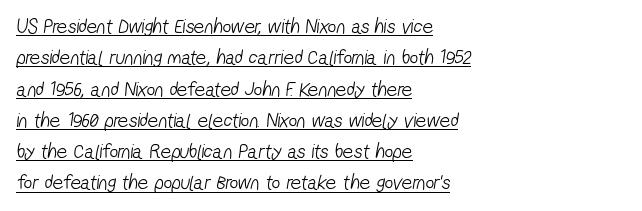
The image shows 21 px text type; set left-aligned, normal line spacing (1.49x), normal letter spacing, underlined.
